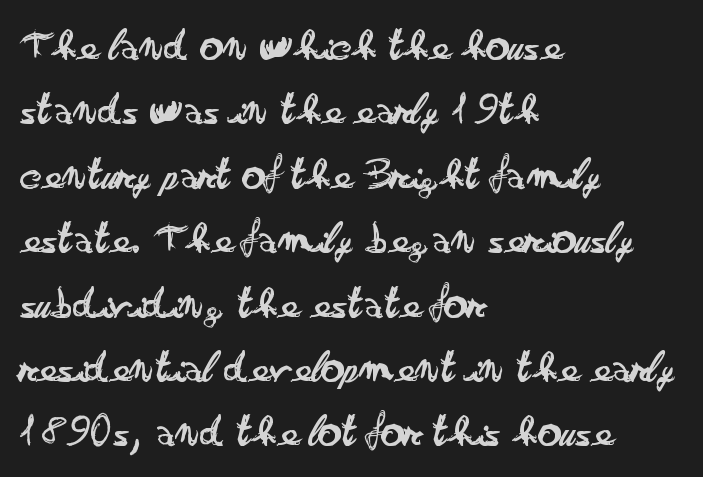
Nope, not italic — everything's standing straight. The characters are drawn with everyday or finer stroke widths. Nothing sits at the stroke ends, so this counts as sans-serif. Caption: standard tracking, unaltered.
